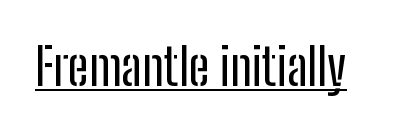
Q: Is the text italic (slanted)? A: No, it is upright.
Q: Is the typeface a serif or a sans-serif typeface? A: Sans-serif.
Q: Is the text underlined? A: Yes.
Q: Is the spacing between letters normal or unusually wide? A: Normal.
Q: Width (condensed, normal, or wide)? A: Condensed.
Q: Stroke contrast? A: Low.
Q: x-height? A: Medium.
Q: Monospaced? A: No.
